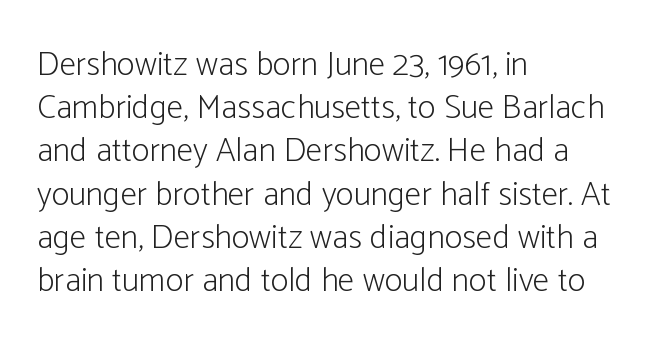
The image shows 34 px light, condensed sans-serif type, upright; set left-aligned, normal line spacing (1.27x), normal letter spacing, not underlined; low stroke contrast and a medium x-height.
